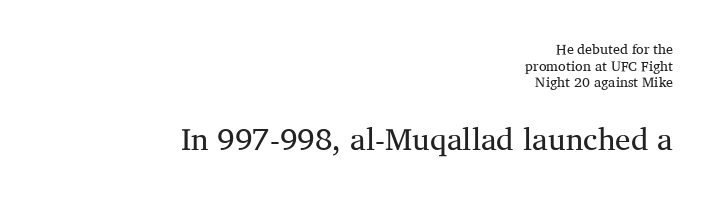
{"serif": "yes", "italic": "no", "bold": "no", "weight": "regular", "width": "normal", "stroke_contrast": "medium", "x_height": "medium", "monospaced": "no", "underline": "no", "align": "right", "line_spacing_ratio": 1.19, "letter_spacing": "normal", "letter_spacing_em": 0.0, "larger_block": "second", "size_ratio": 2.21, "glyph_px": 31}
